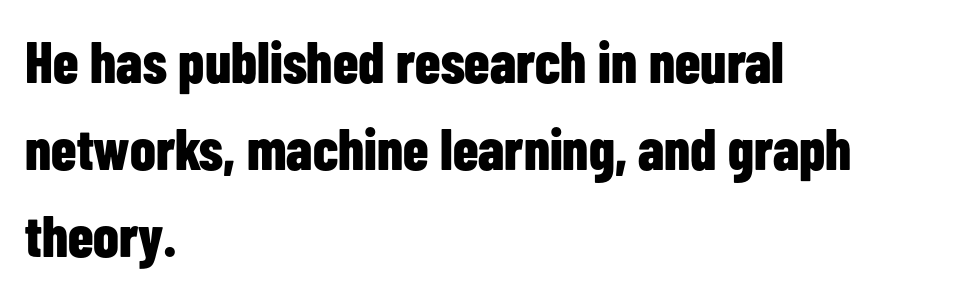
Q: Is the text bold? A: Yes.
Q: Is the text italic (slanted)? A: No, it is upright.
Q: Is the typeface a serif or a sans-serif typeface? A: Sans-serif.
Q: Is the text underlined? A: No.
Q: How is the paragraph aligned? A: Left-aligned.
Q: Is the spacing between letters normal or unusually wide? A: Normal.
Q: Is the spacing between lines tight, normal or loose? A: Normal.
Q: Width (condensed, normal, or wide)? A: Condensed.
Q: Stroke contrast? A: Low.
Q: x-height? A: Medium.
Q: Monospaced? A: No.
